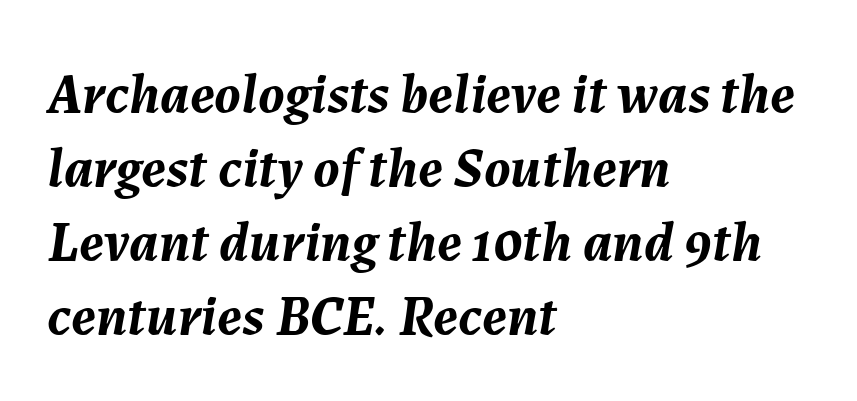
Q: Is the text bold? A: Yes.
Q: Is the text italic (slanted)? A: Yes, it leans right by about 7 degrees.
Q: Is the text underlined? A: No.
Q: How is the paragraph aligned? A: Left-aligned.
Q: Is the spacing between letters normal or unusually wide? A: Normal.
Q: Is the spacing between lines tight, normal or loose? A: Normal.
Q: Width (condensed, normal, or wide)? A: Normal.
Q: Stroke contrast? A: Medium.
Q: x-height? A: Medium.
Q: Monospaced? A: No.
